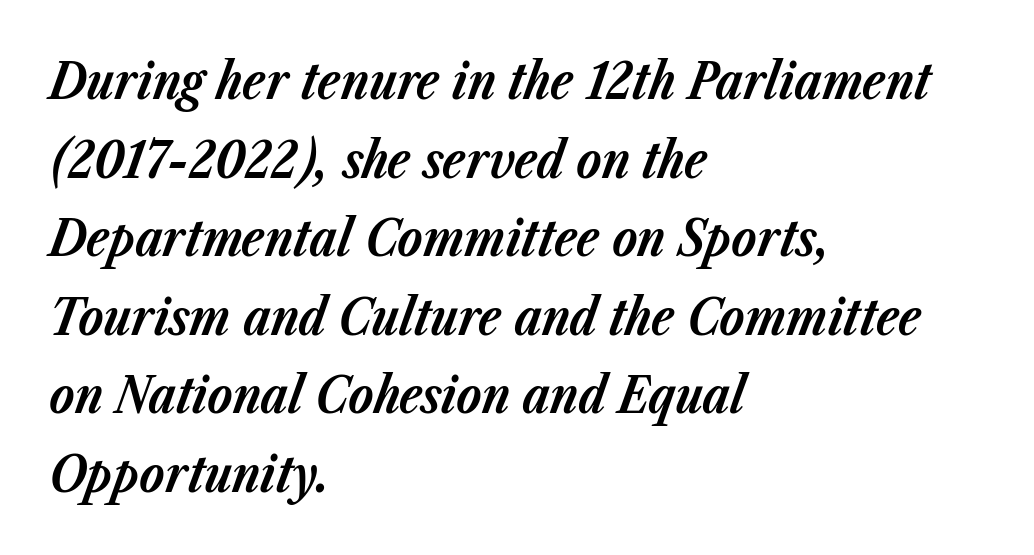
{"italic": "yes", "lean": "right", "slant_degrees": 23, "bold": "yes", "weight": "bold", "width": "normal", "stroke_contrast": "low", "x_height": "medium", "monospaced": "no", "underline": "no", "align": "left", "line_spacing": "normal", "line_spacing_ratio": 1.54, "letter_spacing": "normal", "letter_spacing_em": 0.0, "glyph_px": 51}
